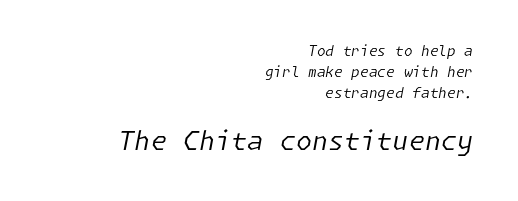
Q: Is the text bold? A: No.
Q: Is the text italic (slanted)? A: Yes, it leans right by about 11 degrees.
Q: Is the text underlined? A: No.
Q: How is the paragraph aligned? A: Right-aligned.
Q: Is the spacing between letters normal or unusually wide? A: Normal.
Q: Is the spacing between lines tight, normal or loose? A: Normal.
Q: Which block of text is set in a larger size, the first (top) or the second (bottom)? A: The second (bottom) one.
